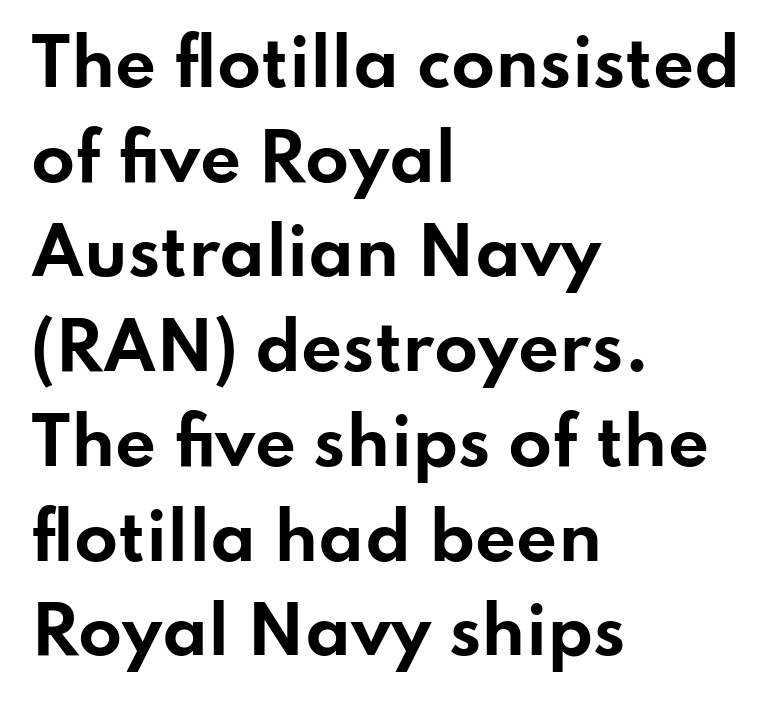
{"serif": "no", "italic": "no", "bold": "yes", "weight": "bold", "width": "wide", "stroke_contrast": "low", "x_height": "small", "monospaced": "no", "underline": "no", "align": "left", "line_spacing": "normal", "line_spacing_ratio": 1.48, "letter_spacing": "normal", "letter_spacing_em": 0.0, "glyph_px": 64}
